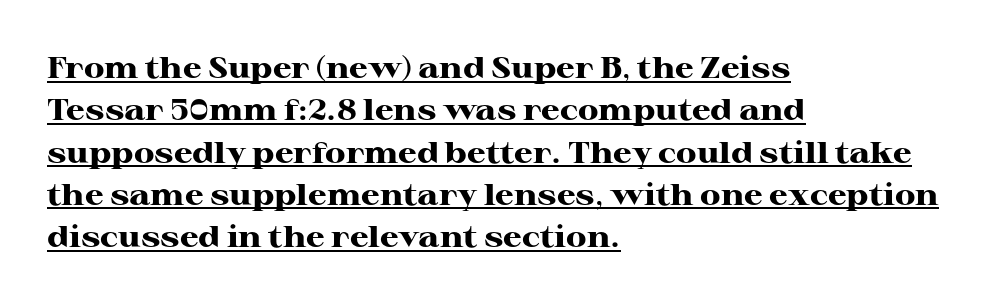
The passage shown is underscored from start to finish. Interline gaps are of average width in this sample. Compared with typical body copy, the letter spacing here is the same. Students, this is bold: see how much ink each stroke carries. The rendering anchors every line to the left-hand side. The face used here is proportionally spaced, like ordinary book or web type.
